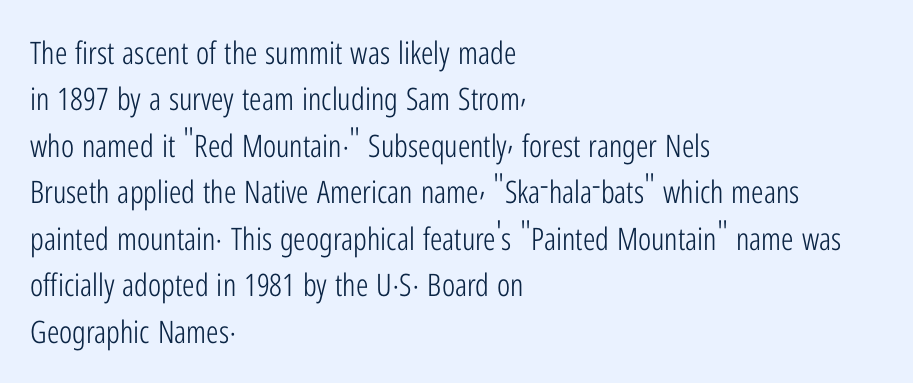
Stems and bowls with no extra thickness — not bold. Is there much room between lines? A standard amount, neither cramped nor airy. Ascenders rise straight up at ninety degrees. Nobody drew a line under any word here. Is this a fixed-width face? No — the glyphs have proportional, varying widths. Line starts are locked; line ends wander.
